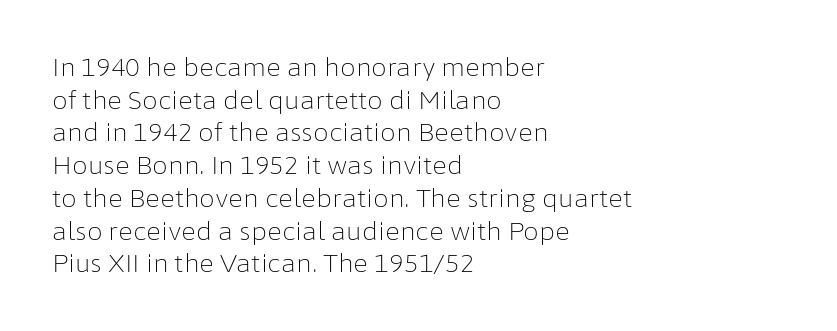
{"italic": "no", "bold": "no", "underline": "no", "align": "left", "line_spacing": "normal", "line_spacing_ratio": 1.31, "letter_spacing": "normal", "letter_spacing_em": 0.0, "glyph_px": 25}
